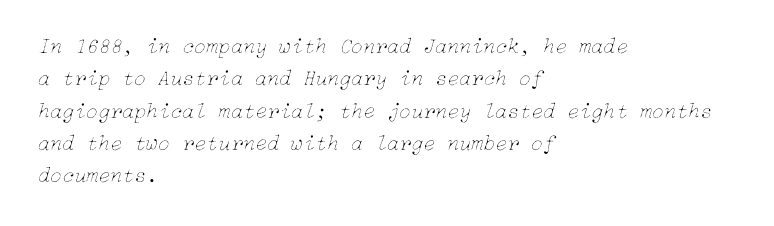
The image shows 22 px text type, italic (leaning right); set left-aligned, normal line spacing (1.47x), normal letter spacing, not underlined.
